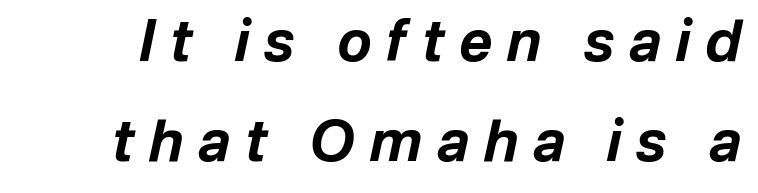
The image shows 57 px bold type, italic (leaning right); set line spacing 1.76x, unusually wide letter spacing (+0.26 em), not underlined; low stroke contrast and a medium x-height.
